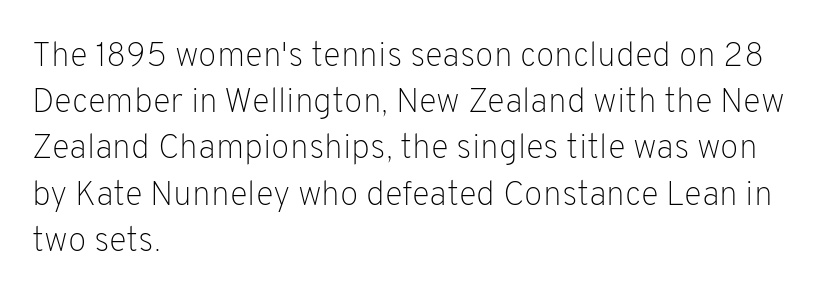
Here the designer chose a conventional face with non-uniform glyph widths. Compared with typical body copy, the letter spacing here is the same. Visually the block forms a straight wall on the left and a jagged coastline on the right. This sample keeps an unexceptional amount of space between lines. Stems here are at most as thick as an everyday book face.
